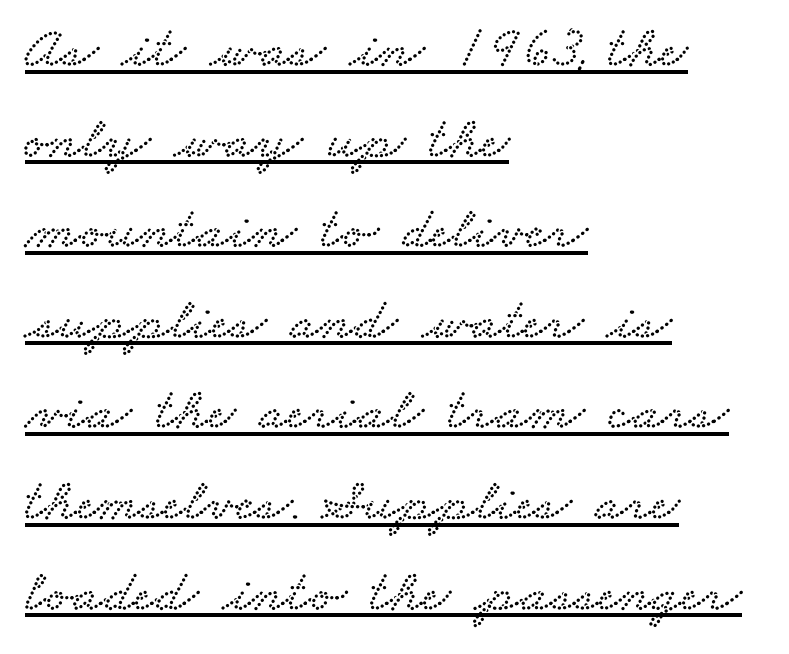
Does extra space separate the letters? No, they use regular spacing. A typesetter would call this proportional, since set widths differ per character. The rendering uses a moderate line-height, typical for paragraphs. The lines in this sample share a left origin and differ only in where they stop. The face used here appears with an underline applied.
